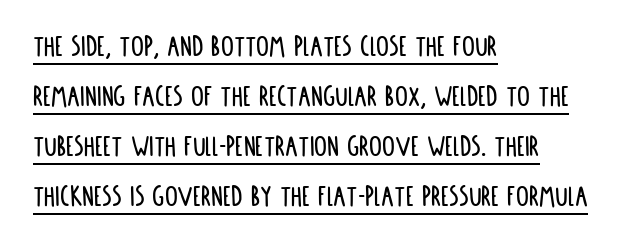
Q: Is the text italic (slanted)? A: No, it is upright.
Q: Is the typeface a serif or a sans-serif typeface? A: Sans-serif.
Q: Is the text underlined? A: Yes.
Q: How is the paragraph aligned? A: Left-aligned.
Q: Is the spacing between letters normal or unusually wide? A: Normal.
Q: Is the spacing between lines tight, normal or loose? A: Normal.
Q: Width (condensed, normal, or wide)? A: Condensed.
Q: Stroke contrast? A: Low.
Q: x-height? A: Large.
Q: Monospaced? A: No.
